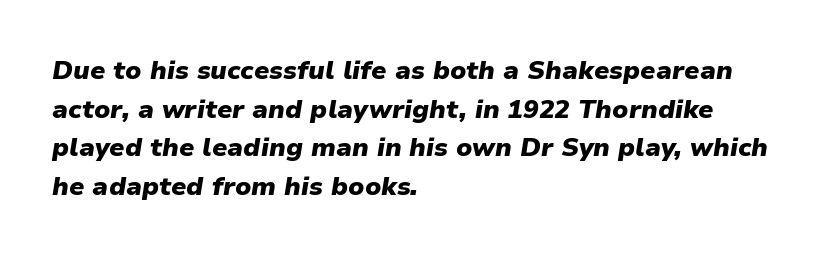
Q: Is the text bold? A: Yes.
Q: Is the text italic (slanted)? A: Yes, it leans right by about 9 degrees.
Q: Is the text underlined? A: No.
Q: How is the paragraph aligned? A: Left-aligned.
Q: Is the spacing between letters normal or unusually wide? A: Normal.
Q: Is the spacing between lines tight, normal or loose? A: Normal.
